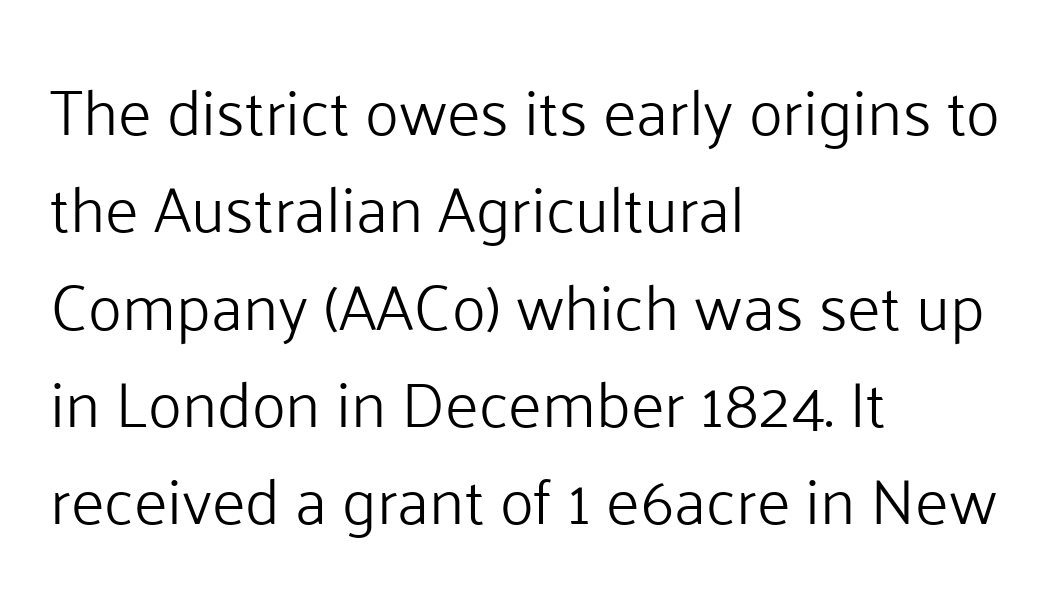
{"serif": "no", "italic": "no", "bold": "no", "weight": "light", "width": "normal", "stroke_contrast": "low", "x_height": "medium", "monospaced": "no", "underline": "no", "align": "left", "line_spacing": "normal", "line_spacing_ratio": 1.52, "letter_spacing": "normal", "letter_spacing_em": 0.0, "glyph_px": 64}
